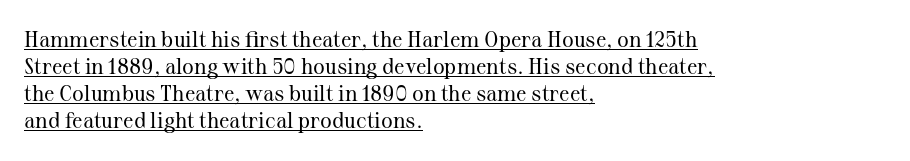
{"italic": "no", "bold": "no", "underline": "yes", "align": "left", "line_spacing_ratio": 1.23, "letter_spacing": "normal", "letter_spacing_em": 0.0, "glyph_px": 22}
